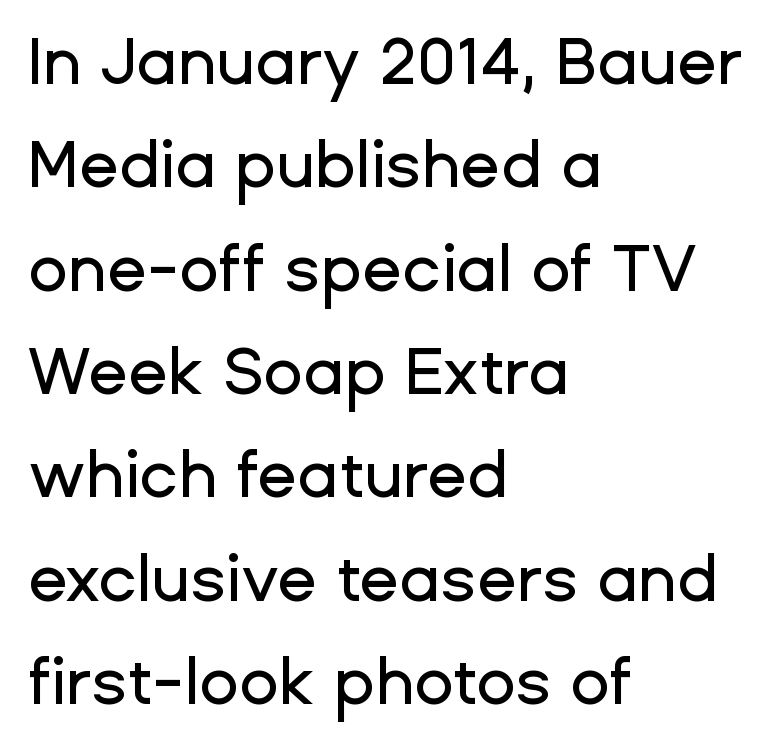
How are the letters spaced? Ordinarily, with no added tracking. Think of a printed novel: that variable character pitch is what you see here. Each row of text sits above clean, open space. The typeface chosen for these lines omits serifs. A classic flush-left, rag-right setting is used for this passage.
